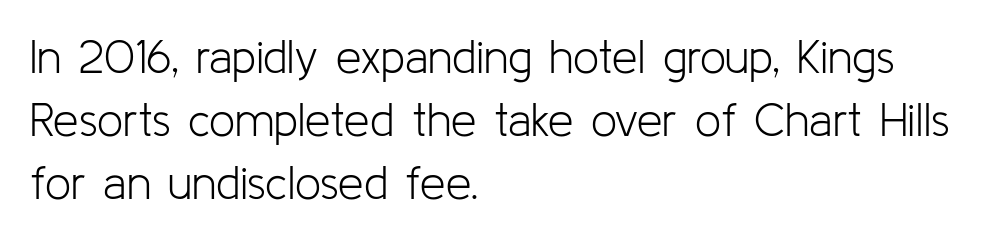
The font's upright variant was chosen for this text. Rows of type keep a routine distance in the vertical direction. Think of a printed novel: that variable character pitch is what you see here. Short and long lines alike share a common starting point at left. Check the space under the baseline: it is left empty. The letterforms sit shoulder to shoulder at normal distance.
